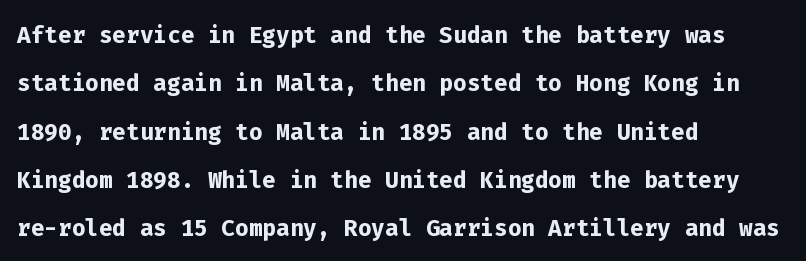
The image shows 32 px semibold sans-serif type, upright, monospaced; set left-aligned, normal line spacing (1.51x), normal letter spacing, not underlined; low stroke contrast and a medium x-height.
